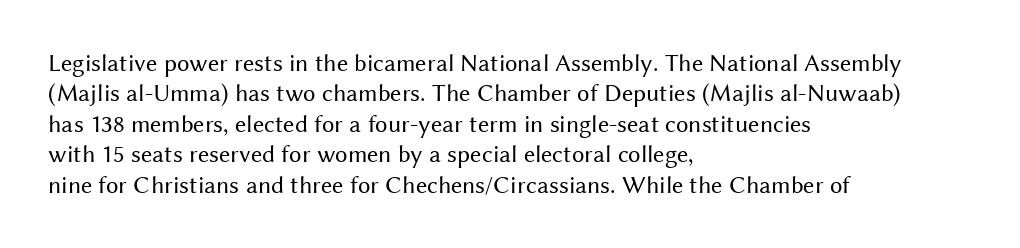
Q: Is the text bold? A: No.
Q: Is the text italic (slanted)? A: No, it is upright.
Q: Is the text underlined? A: No.
Q: How is the paragraph aligned? A: Left-aligned.
Q: Is the spacing between letters normal or unusually wide? A: Normal.
